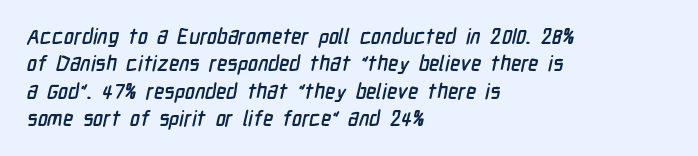
The image shows 21 px text type; set left-aligned, normal line spacing (1.3x), normal letter spacing, not underlined.
